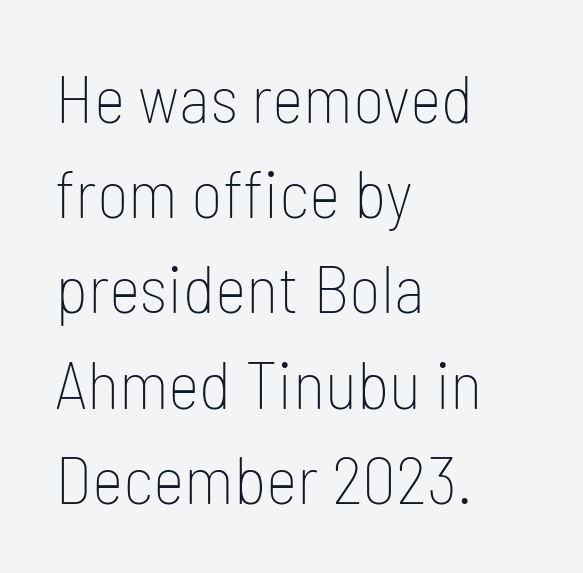
{"serif": "no", "italic": "no", "bold": "no", "weight": "thin", "width": "condensed", "stroke_contrast": "low", "x_height": "medium", "monospaced": "no", "underline": "no", "align": "left", "line_spacing": "normal", "line_spacing_ratio": 1.4, "letter_spacing": "normal", "letter_spacing_em": 0.0, "glyph_px": 68}
